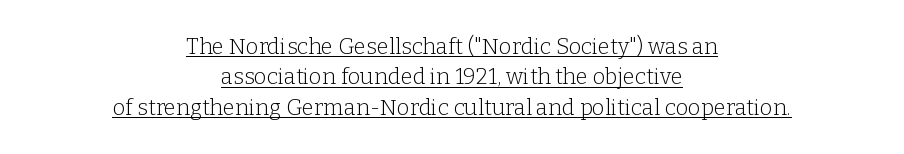
{"italic": "no", "bold": "no", "underline": "yes", "align": "center", "line_spacing": "normal", "line_spacing_ratio": 1.38, "letter_spacing": "normal", "letter_spacing_em": 0.0, "glyph_px": 22}
